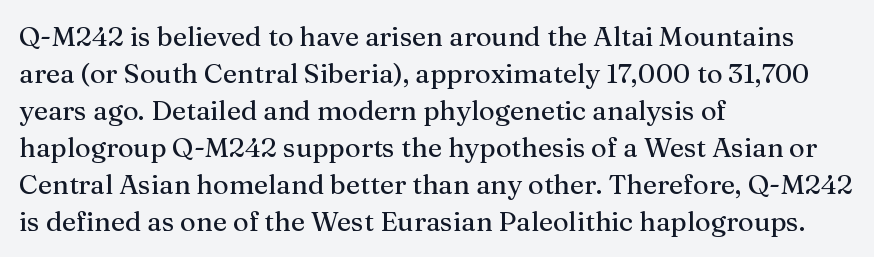
A typesetter would call this zero additional tracking. Notice how descenders clear the ascenders below comfortably — that's standard leading. Ordinary non-slanted type is in use. Letters rest on an invisible, unmarked baseline.
